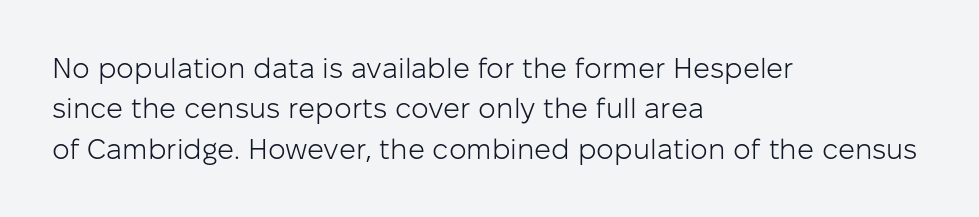
{"serif": "no", "italic": "no", "bold": "no", "weight": "light", "width": "normal", "stroke_contrast": "low", "x_height": "medium", "monospaced": "no", "underline": "no", "align": "left", "line_spacing": "normal", "line_spacing_ratio": 1.44, "letter_spacing": "normal", "letter_spacing_em": 0.0, "glyph_px": 28}
